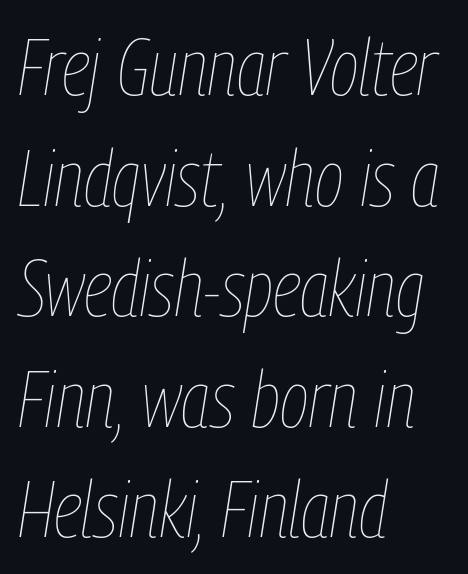
Q: Is the text bold? A: No.
Q: Is the text italic (slanted)? A: Yes, it leans right by about 9 degrees.
Q: Is the text underlined? A: No.
Q: How is the paragraph aligned? A: Left-aligned.
Q: Is the spacing between letters normal or unusually wide? A: Normal.
Q: Is the spacing between lines tight, normal or loose? A: Normal.
Q: Width (condensed, normal, or wide)? A: Condensed.
Q: Stroke contrast? A: Low.
Q: x-height? A: Medium.
Q: Monospaced? A: No.
